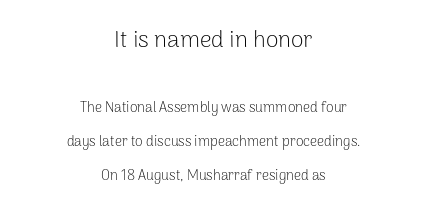
Nothing unusual about the tracking: characters are spaced as the font intends. Reading top to bottom, the characters get smaller at the block break. The font's upright variant was chosen for this text. Caption: multi-line text, centered on the measure. Weight: regular or lighter. The passage shown is not underscored anywhere.
